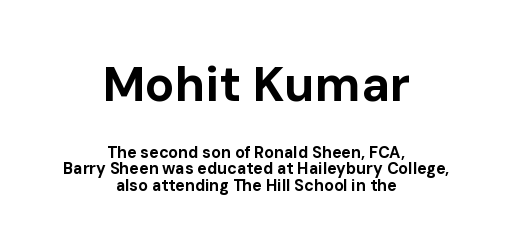
{"serif": "no", "italic": "no", "bold": "yes", "weight": "bold", "width": "normal", "stroke_contrast": "low", "x_height": "medium", "monospaced": "no", "underline": "no", "align": "center", "line_spacing": "tight", "line_spacing_ratio": 1.03, "letter_spacing": "normal", "letter_spacing_em": 0.0, "larger_block": "first", "size_ratio": 3.06, "glyph_px": 49}
